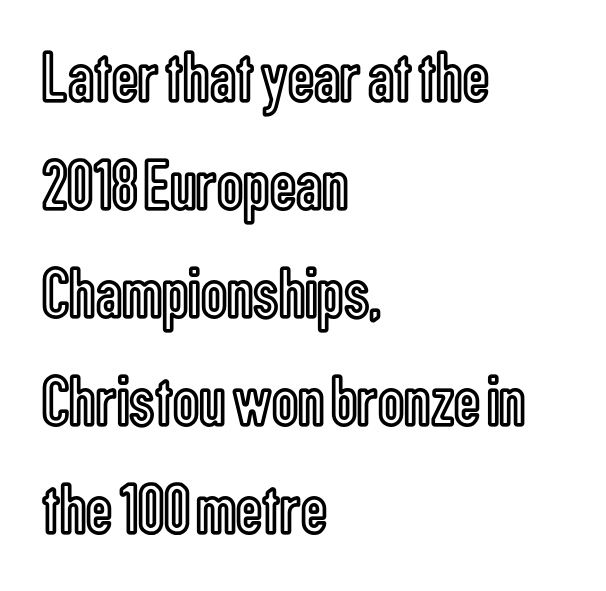
The strip under each line holds only bare page. Rows of type keep a routine distance in the vertical direction. A classic flush-left, rag-right setting is used for this passage. This sample has the flowing, uneven cadence of proportional lettering.
